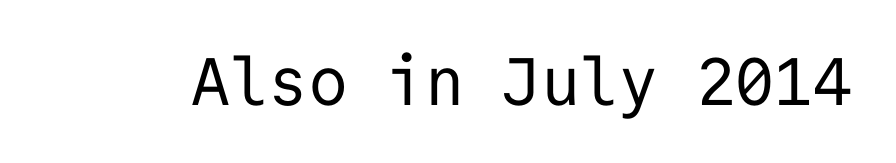
The image shows 67 px regular-weight sans-serif type, upright, monospaced; set normal letter spacing, not underlined; low stroke contrast and a medium x-height.
